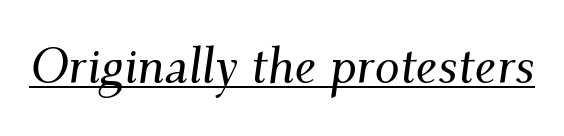
{"serif": "yes", "italic": "yes", "lean": "right", "slant_degrees": 9, "width": "normal", "stroke_contrast": "medium", "x_height": "small", "monospaced": "no", "underline": "yes", "letter_spacing": "normal", "letter_spacing_em": 0.0, "glyph_px": 50}
